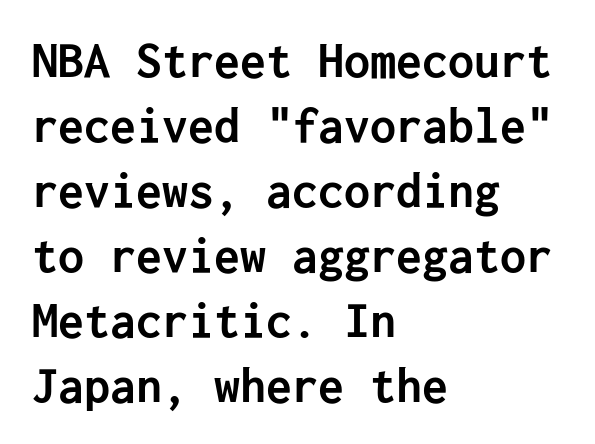
{"serif": "no", "italic": "no", "bold": "yes", "weight": "semibold", "width": "normal", "stroke_contrast": "low", "x_height": "medium", "underline": "no", "align": "left", "line_spacing": "normal", "line_spacing_ratio": 1.25, "letter_spacing": "normal", "letter_spacing_em": 0.0, "glyph_px": 52}
